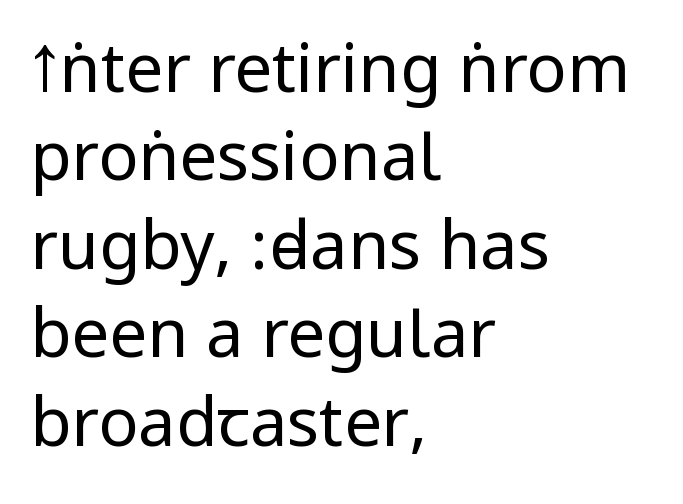
Is this a sans? Yes — the strokes have no serifs. Caption: multi-line text, flush left, ragged right. The lettering stays uniformly vertical, giving the passage a roman look. Does the leading feel generous? No, just average.
